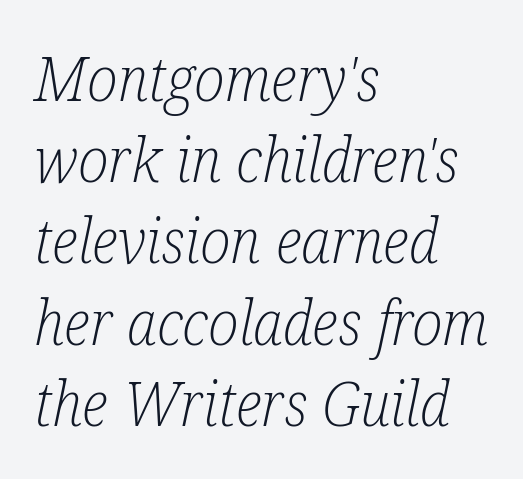
{"serif": "yes", "italic": "yes", "lean": "right", "slant_degrees": 12, "bold": "no", "weight": "light", "width": "condensed", "stroke_contrast": "low", "x_height": "medium", "monospaced": "no", "underline": "no", "align": "left", "line_spacing": "normal", "line_spacing_ratio": 1.31, "letter_spacing": "normal", "letter_spacing_em": 0.0, "glyph_px": 62}
